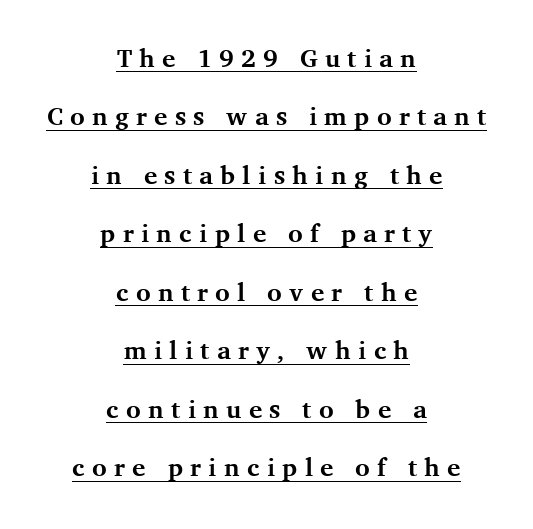
Q: Is the text bold? A: Yes.
Q: Is the text italic (slanted)? A: No, it is upright.
Q: Is the text underlined? A: Yes.
Q: How is the paragraph aligned? A: Centered.
Q: Is the spacing between letters normal or unusually wide? A: Unusually wide.
Q: Is the spacing between lines tight, normal or loose? A: Loose.
